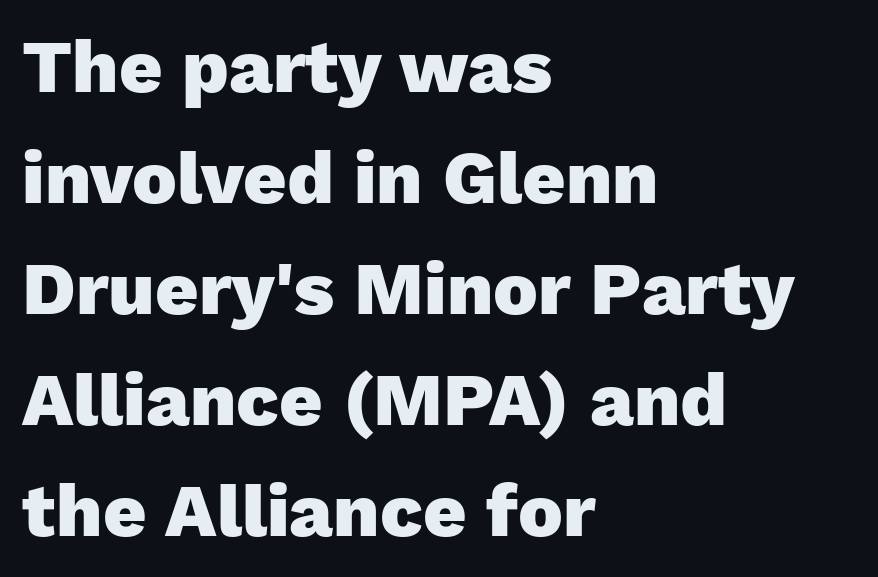
Q: Is the text bold? A: Yes.
Q: Is the text italic (slanted)? A: No, it is upright.
Q: Is the typeface a serif or a sans-serif typeface? A: Sans-serif.
Q: Is the text underlined? A: No.
Q: How is the paragraph aligned? A: Left-aligned.
Q: Is the spacing between letters normal or unusually wide? A: Normal.
Q: Is the spacing between lines tight, normal or loose? A: Normal.
Q: Width (condensed, normal, or wide)? A: Normal.
Q: Stroke contrast? A: Low.
Q: x-height? A: Medium.
Q: Monospaced? A: No.
